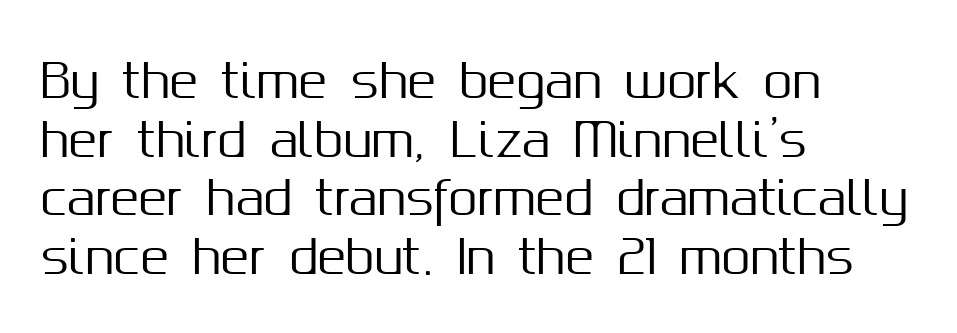
The image shows 47 px sans-serif type, upright; set left-aligned, normal line spacing (1.25x), normal letter spacing, not underlined; medium stroke contrast and a medium x-height.
